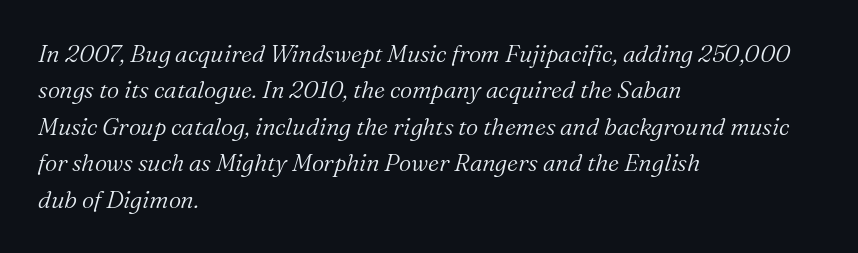
If you drew a ruler down the left edge, every line would touch it. Look at the tracking — it's just the regular setting, nothing added. No word sits above an underline. Stems and bowls with no extra thickness — not bold.
